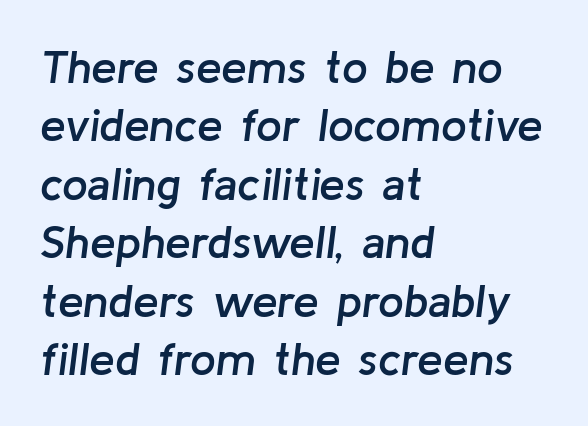
Q: Is the text bold? A: Semi-bold.
Q: Is the text italic (slanted)? A: Yes, it leans right by about 8 degrees.
Q: Is the text underlined? A: No.
Q: How is the paragraph aligned? A: Left-aligned.
Q: Is the spacing between letters normal or unusually wide? A: Normal.
Q: Is the spacing between lines tight, normal or loose? A: Normal.
Q: Width (condensed, normal, or wide)? A: Normal.
Q: Stroke contrast? A: Low.
Q: x-height? A: Medium.
Q: Monospaced? A: No.
